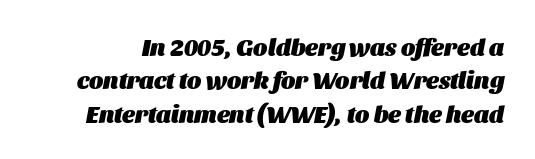
{"italic": "yes", "lean": "right", "slant_degrees": 11, "bold": "yes", "underline": "no", "line_spacing": "normal", "line_spacing_ratio": 1.39, "letter_spacing": "normal", "letter_spacing_em": 0.0, "glyph_px": 24}
